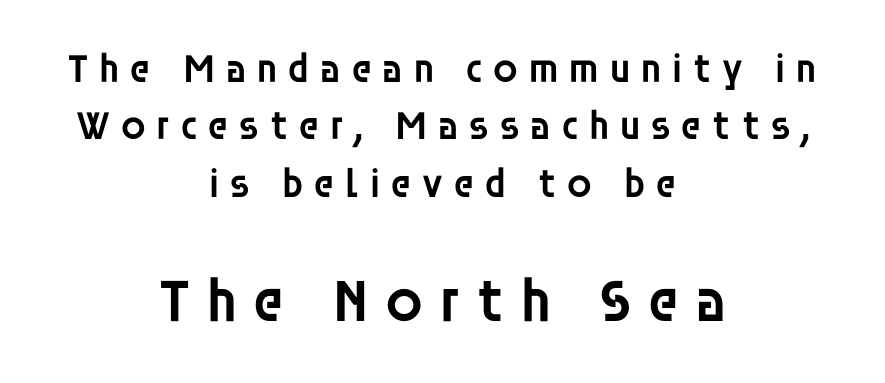
Q: Is the text bold? A: Semi-bold.
Q: Is the text italic (slanted)? A: No, it is upright.
Q: Is the typeface a serif or a sans-serif typeface? A: Sans-serif.
Q: Is the text underlined? A: No.
Q: How is the paragraph aligned? A: Centered.
Q: Is the spacing between letters normal or unusually wide? A: Unusually wide.
Q: Is the spacing between lines tight, normal or loose? A: Normal.
Q: Which block of text is set in a larger size, the first (top) or the second (bottom)? A: The second (bottom) one.
Q: Width (condensed, normal, or wide)? A: Normal.
Q: Stroke contrast? A: Low.
Q: x-height? A: Large.
Q: Monospaced? A: No.
